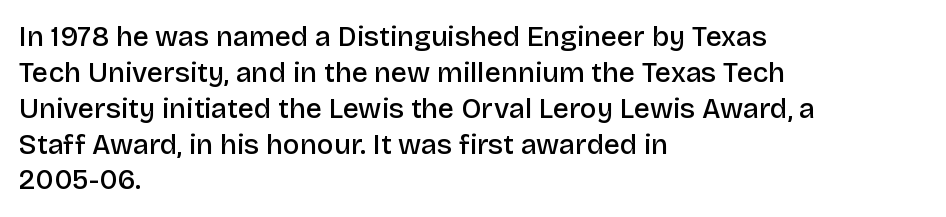
Q: Is the text bold? A: Semi-bold.
Q: Is the text italic (slanted)? A: No, it is upright.
Q: Is the typeface a serif or a sans-serif typeface? A: Sans-serif.
Q: Is the text underlined? A: No.
Q: How is the paragraph aligned? A: Left-aligned.
Q: Is the spacing between letters normal or unusually wide? A: Normal.
Q: Is the spacing between lines tight, normal or loose? A: Normal.
Q: Width (condensed, normal, or wide)? A: Normal.
Q: Stroke contrast? A: Low.
Q: x-height? A: Large.
Q: Monospaced? A: No.
